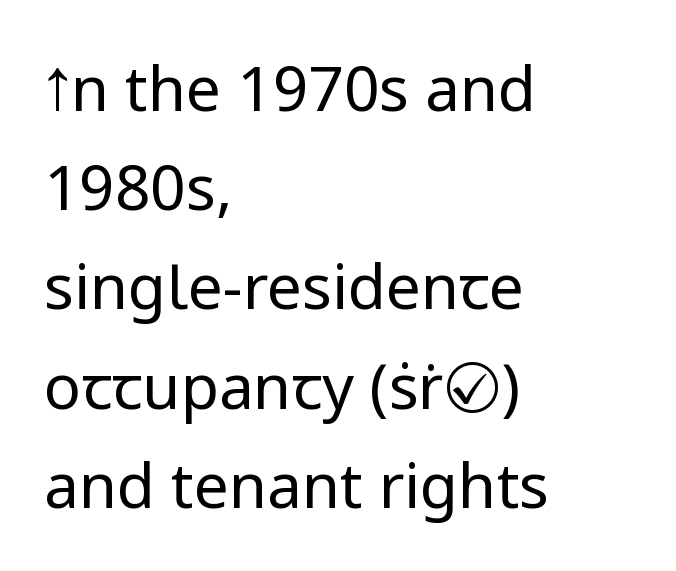
The image shows 62 px regular-weight sans-serif type, upright; set left-aligned, normal line spacing (1.6x), normal letter spacing, not underlined; low stroke contrast and a medium x-height.
